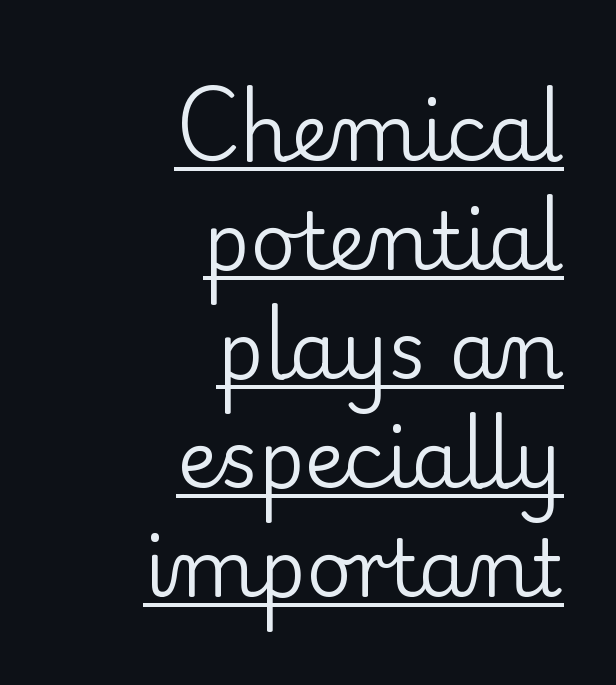
Leftover space on each line is placed entirely before the opening word. The horizontal fit of the characters is conventional and even. These lines are composed in type with serifs. On a weight scale, this lands at 450 or below. This sample keeps an unexceptional amount of space between lines.
